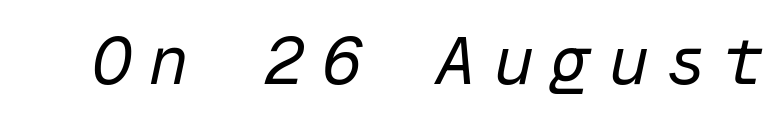
{"italic": "yes", "lean": "right", "slant_degrees": 12, "bold": "no", "weight": "regular", "width": "normal", "stroke_contrast": "low", "x_height": "medium", "monospaced": "yes", "underline": "no", "letter_spacing": "wide", "letter_spacing_em": 0.27, "glyph_px": 66}
